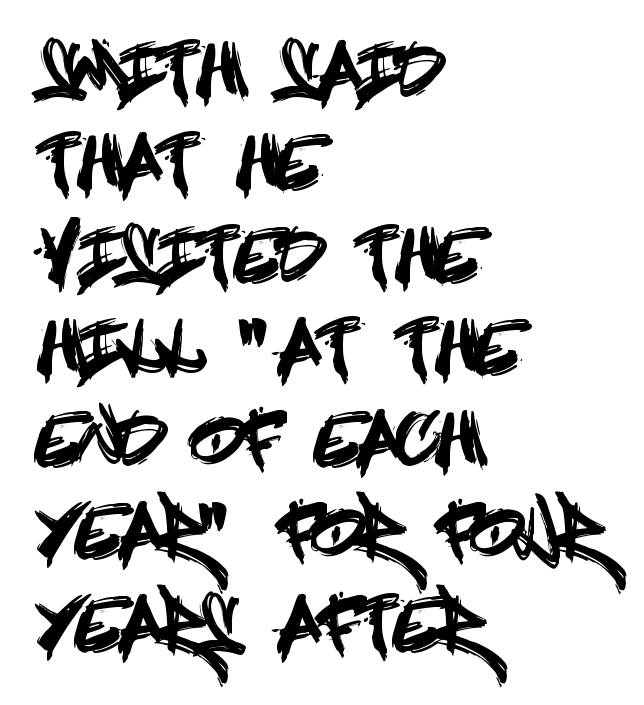
The passage shown is not underscored anywhere. Classification — sans serif. In terms of leading, this rendering sits right in the middle.
